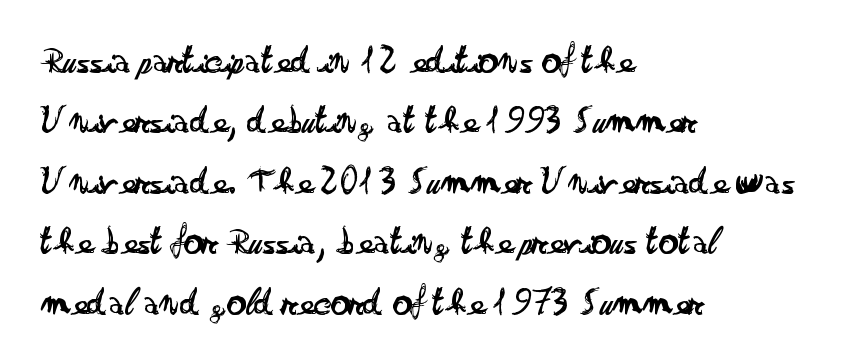
Q: Is the text bold? A: No.
Q: Is the text italic (slanted)? A: No, it is upright.
Q: Is the typeface a serif or a sans-serif typeface? A: Sans-serif.
Q: Is the text underlined? A: No.
Q: How is the paragraph aligned? A: Left-aligned.
Q: Is the spacing between letters normal or unusually wide? A: Normal.
Q: Is the spacing between lines tight, normal or loose? A: Normal.
Q: Width (condensed, normal, or wide)? A: Wide.
Q: Stroke contrast? A: Low.
Q: x-height? A: Small.
Q: Monospaced? A: No.
